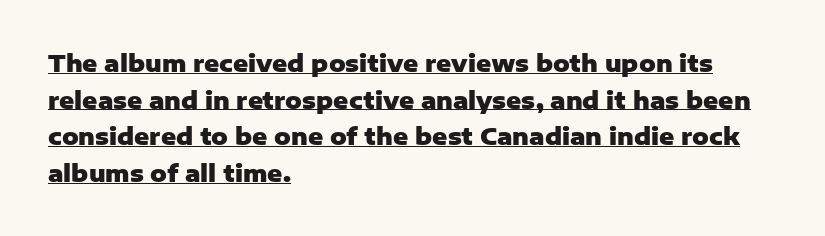
Q: Is the text bold? A: Yes.
Q: Is the text italic (slanted)? A: No, it is upright.
Q: Is the text underlined? A: Yes.
Q: How is the paragraph aligned? A: Left-aligned.
Q: Is the spacing between letters normal or unusually wide? A: Normal.
Q: Is the spacing between lines tight, normal or loose? A: Normal.
